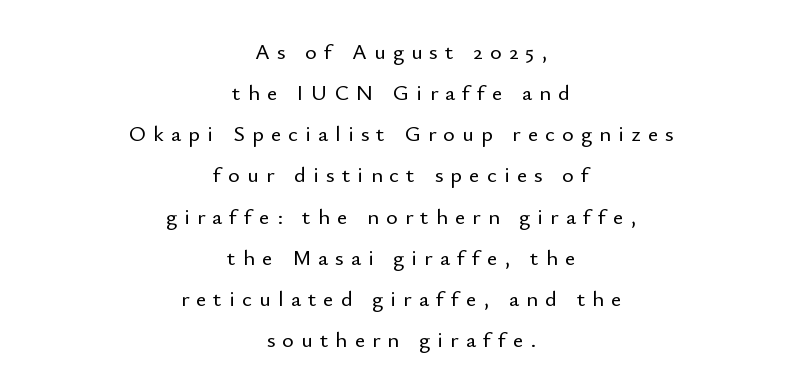
Italic? Not at all — the glyphs are vertical. The passage shown is not underscored anywhere. You could only call the tracking loose — the letters float apart. Compared with a flush-left layout, this one balances lines on the center instead.
